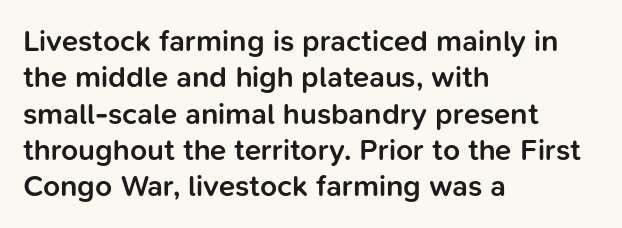
The image shows 30 px semibold sans-serif type, upright; set left-aligned, line spacing 1.21x, normal letter spacing, not underlined; low stroke contrast and a medium x-height.
